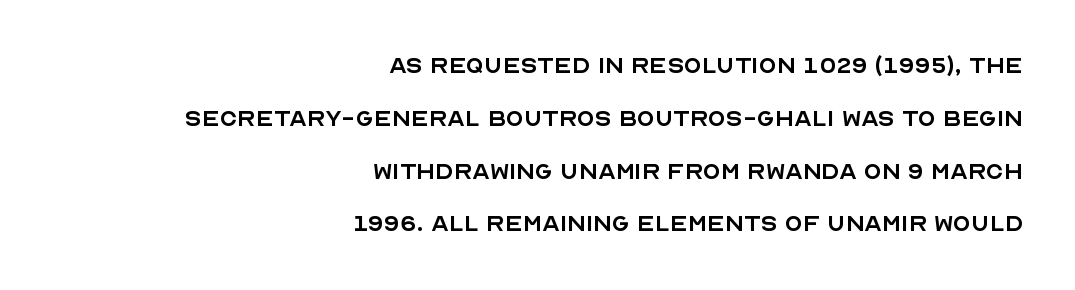
The image shows 29 px regular-weight sans-serif type, upright; set right-aligned, line spacing 1.82x, normal letter spacing, not underlined; a large x-height.
